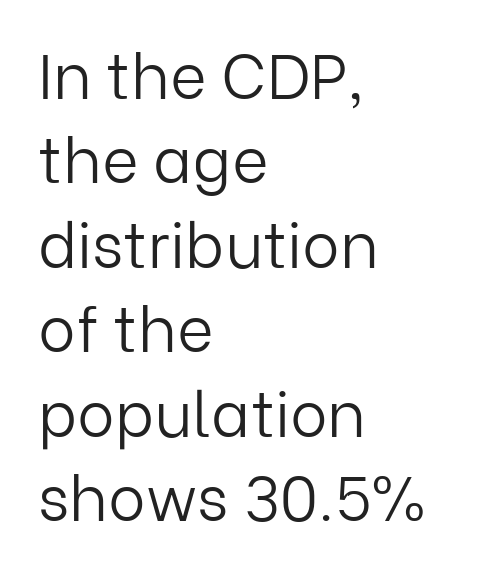
Q: Is the text bold? A: No.
Q: Is the text italic (slanted)? A: No, it is upright.
Q: Is the typeface a serif or a sans-serif typeface? A: Sans-serif.
Q: Is the text underlined? A: No.
Q: How is the paragraph aligned? A: Left-aligned.
Q: Is the spacing between letters normal or unusually wide? A: Normal.
Q: Is the spacing between lines tight, normal or loose? A: Normal.
Q: Width (condensed, normal, or wide)? A: Normal.
Q: Stroke contrast? A: Low.
Q: x-height? A: Medium.
Q: Monospaced? A: No.
